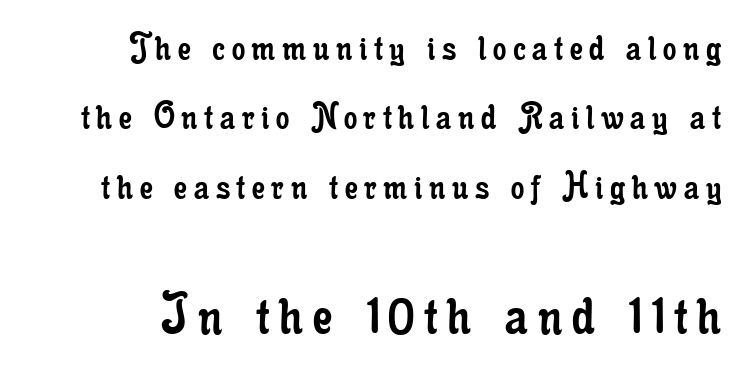
Q: Is the text bold? A: No.
Q: Is the text italic (slanted)? A: No, it is upright.
Q: Is the typeface a serif or a sans-serif typeface? A: Serif.
Q: Is the text underlined? A: No.
Q: Is the spacing between lines tight, normal or loose? A: Normal.
Q: Which block of text is set in a larger size, the first (top) or the second (bottom)? A: The second (bottom) one.
Q: Width (condensed, normal, or wide)? A: Condensed.
Q: Stroke contrast? A: Low.
Q: x-height? A: Small.
Q: Monospaced? A: No.
